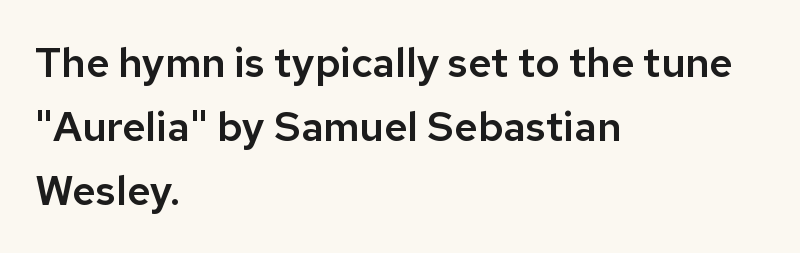
{"serif": "no", "italic": "no", "width": "normal", "stroke_contrast": "low", "x_height": "medium", "monospaced": "no", "underline": "no", "align": "left", "line_spacing": "normal", "line_spacing_ratio": 1.56, "letter_spacing": "normal", "letter_spacing_em": 0.0, "glyph_px": 41}
